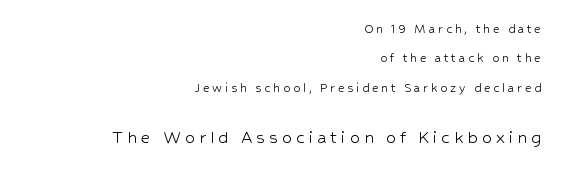
The image shows 20 px text type, upright; set right-aligned, loose line spacing (2.09x), unusually wide letter spacing (+0.2 em), not underlined; the second (bottom) block is 1.43x larger.
